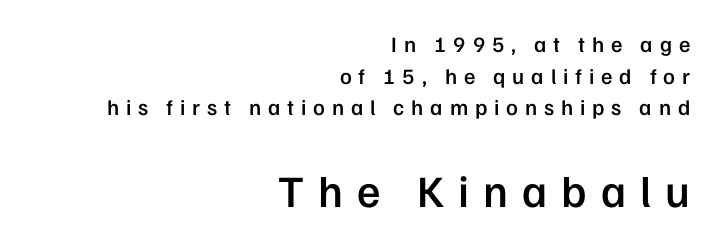
The image shows 45 px semibold sans-serif type, upright; set right-aligned, normal line spacing (1.44x), unusually wide letter spacing (+0.31 em), not underlined; the second (bottom) block is 2.05x larger; low stroke contrast and a medium x-height.
